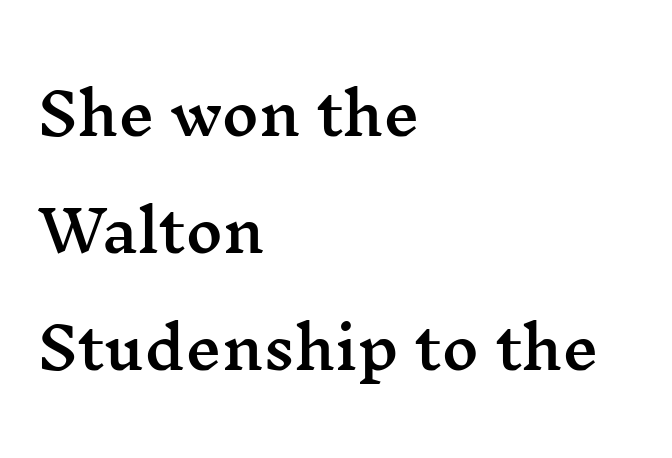
The glyphs are unaccompanied by any horizontal stroke below them. These lines are rendered in a variable-pitch font. In terms of letterspacing, this is plain default setting. In terms of leading, this rendering errs on the spacious side.
